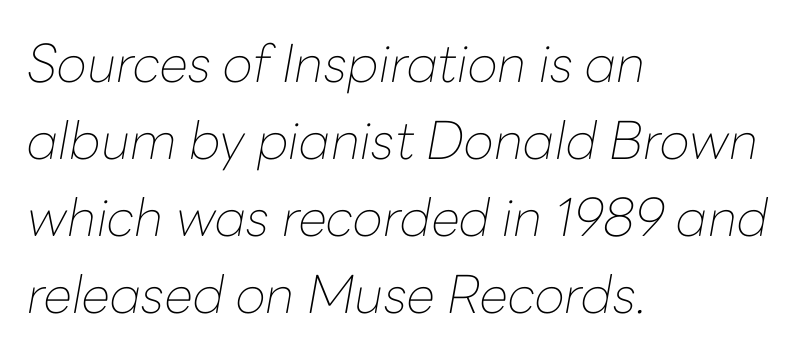
Students, observe: this is what conventionally led text looks like. Think of a printed novel: that variable character pitch is what you see here. Clear beneath every line of the passage. A typesetter would mark this as italic.
